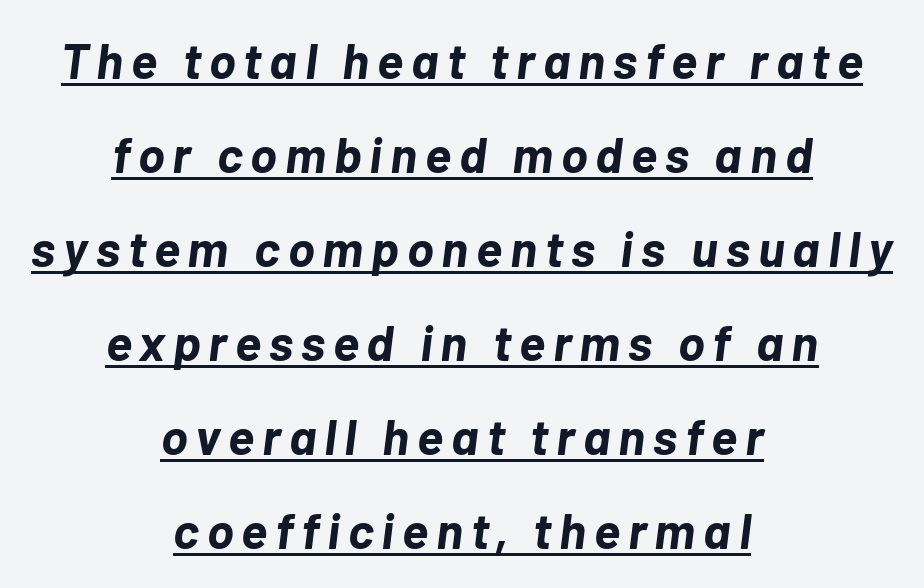
Q: Is the text bold? A: Yes.
Q: Is the text italic (slanted)? A: Yes, it leans right by about 7 degrees.
Q: Is the text underlined? A: Yes.
Q: How is the paragraph aligned? A: Centered.
Q: Width (condensed, normal, or wide)? A: Normal.
Q: Stroke contrast? A: Low.
Q: x-height? A: Medium.
Q: Monospaced? A: No.
